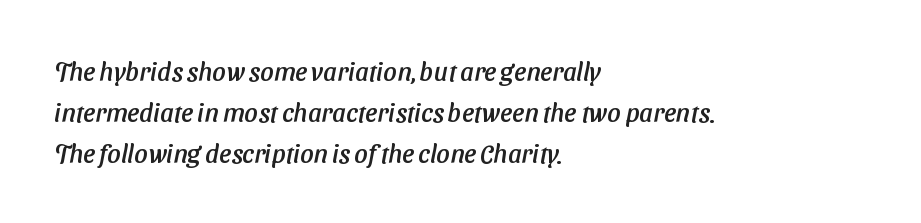
The image shows 26 px text type; set left-aligned, normal line spacing (1.58x), normal letter spacing, not underlined.
